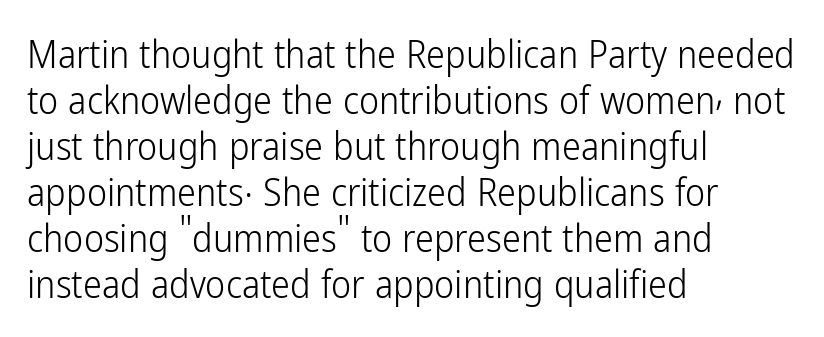
The image shows 38 px light, condensed sans-serif type, upright; set left-aligned, line spacing 1.21x, normal letter spacing, not underlined; low stroke contrast and a medium x-height.
